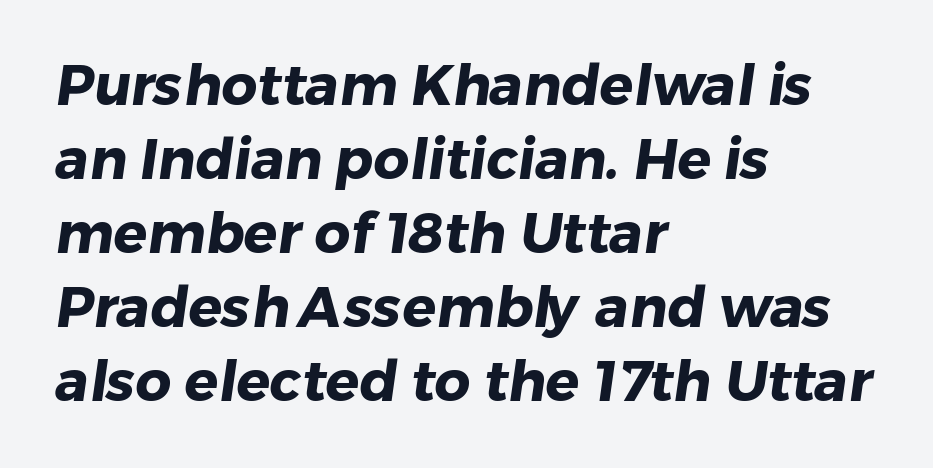
{"serif": "no", "bold": "yes", "weight": "heavy", "width": "normal", "stroke_contrast": "low", "x_height": "medium", "monospaced": "no", "underline": "no", "align": "left", "line_spacing": "normal", "line_spacing_ratio": 1.32, "letter_spacing": "normal", "letter_spacing_em": 0.0, "glyph_px": 56}
